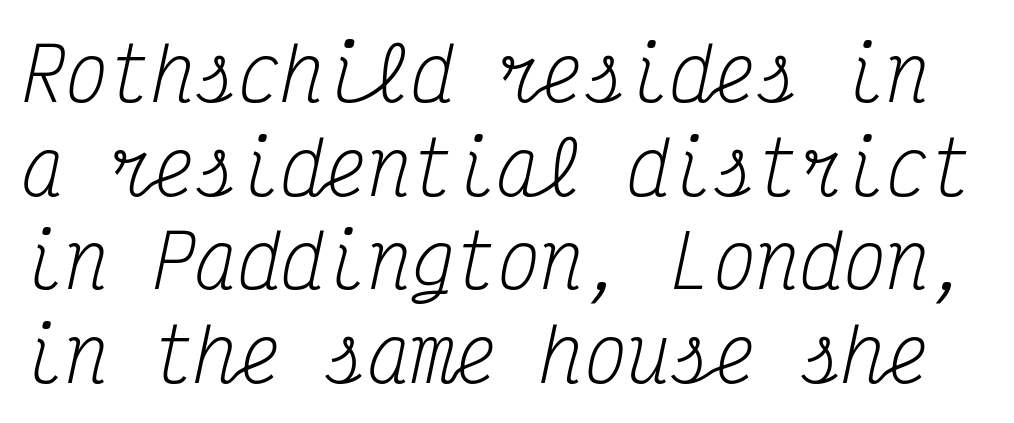
Underline: absent. A typesetter would call this monospace, since all characters share one set width. This sample keeps an unexceptional amount of space between lines. Heft: none added — not bold.
